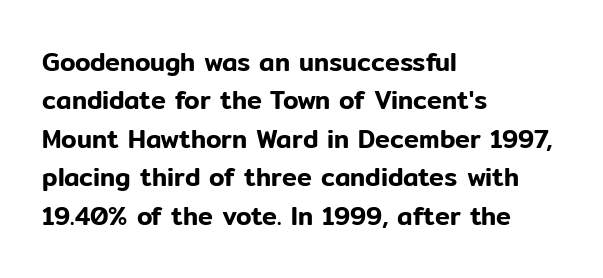
Q: Is the text italic (slanted)? A: No, it is upright.
Q: Is the text underlined? A: No.
Q: How is the paragraph aligned? A: Left-aligned.
Q: Is the spacing between letters normal or unusually wide? A: Normal.
Q: Is the spacing between lines tight, normal or loose? A: Normal.
